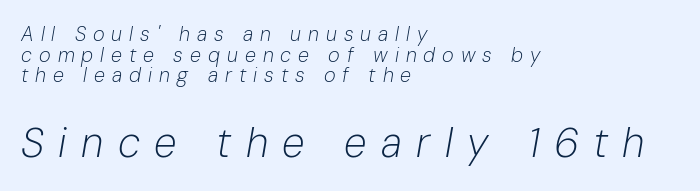
The image shows 41 px light type, italic (leaning right); set left-aligned, tight line spacing (1.03x), unusually wide letter spacing (+0.35 em), not underlined; the second (bottom) block is 2.05x larger; low stroke contrast and a medium x-height.
